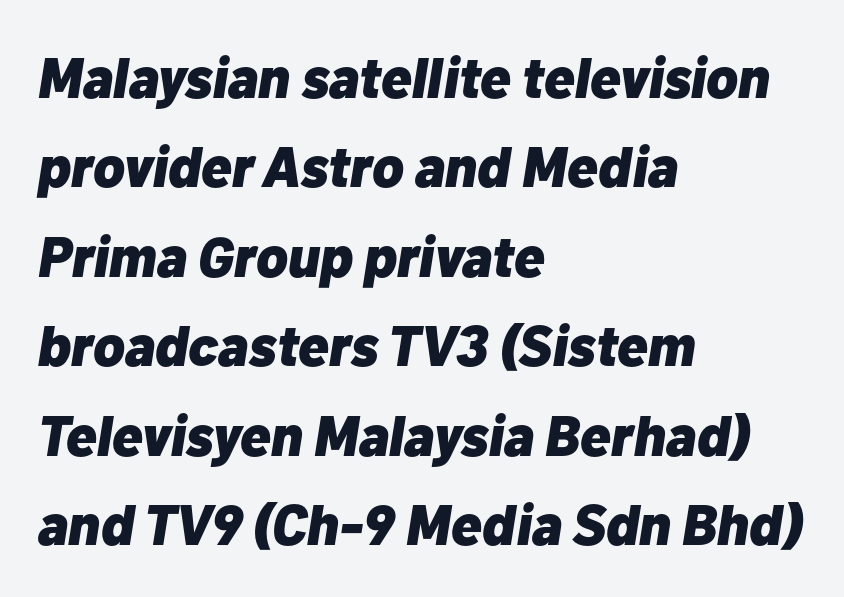
Q: Is the text bold? A: Yes.
Q: Is the text italic (slanted)? A: Yes, it leans right by about 10 degrees.
Q: Is the text underlined? A: No.
Q: How is the paragraph aligned? A: Left-aligned.
Q: Is the spacing between letters normal or unusually wide? A: Normal.
Q: Is the spacing between lines tight, normal or loose? A: Normal.
Q: Width (condensed, normal, or wide)? A: Normal.
Q: Stroke contrast? A: Low.
Q: x-height? A: Medium.
Q: Monospaced? A: No.
